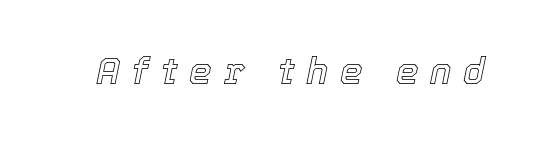
The image shows 36 px text type, italic (leaning right); set unusually wide letter spacing (+0.33 em), not underlined; a medium x-height.
